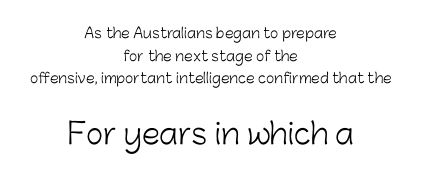
Q: Is the text bold? A: No.
Q: Is the text italic (slanted)? A: No, it is upright.
Q: Is the typeface a serif or a sans-serif typeface? A: Sans-serif.
Q: Is the text underlined? A: No.
Q: How is the paragraph aligned? A: Centered.
Q: Is the spacing between letters normal or unusually wide? A: Normal.
Q: Is the spacing between lines tight, normal or loose? A: Normal.
Q: Which block of text is set in a larger size, the first (top) or the second (bottom)? A: The second (bottom) one.
Q: Width (condensed, normal, or wide)? A: Normal.
Q: Stroke contrast? A: Low.
Q: x-height? A: Medium.
Q: Monospaced? A: No.
